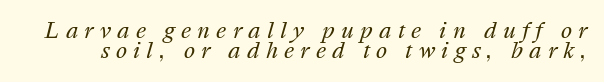
Q: Is the text bold? A: No.
Q: Is the text italic (slanted)? A: Yes, it leans right by about 16 degrees.
Q: Is the text underlined? A: No.
Q: Is the spacing between letters normal or unusually wide? A: Unusually wide.
Q: Is the spacing between lines tight, normal or loose? A: Tight.
